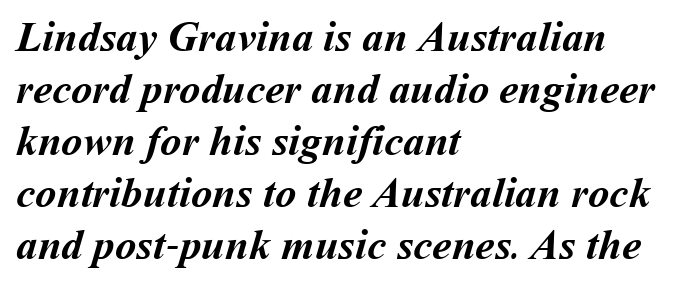
{"bold": "yes", "weight": "semibold", "width": "normal", "stroke_contrast": "medium", "x_height": "medium", "monospaced": "no", "underline": "no", "align": "left", "line_spacing_ratio": 1.21, "letter_spacing": "normal", "letter_spacing_em": 0.0, "glyph_px": 43}
